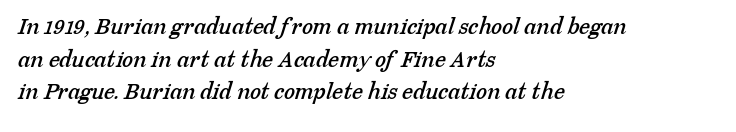
Q: Is the text underlined? A: No.
Q: How is the paragraph aligned? A: Left-aligned.
Q: Is the spacing between letters normal or unusually wide? A: Normal.
Q: Is the spacing between lines tight, normal or loose? A: Normal.
